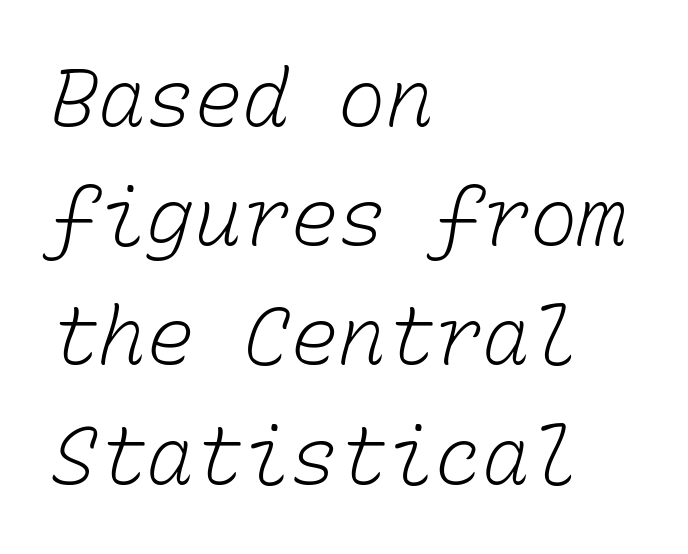
{"bold": "no", "weight": "light", "width": "normal", "stroke_contrast": "low", "x_height": "medium", "monospaced": "yes", "underline": "no", "align": "left", "line_spacing": "normal", "line_spacing_ratio": 1.49, "letter_spacing": "normal", "letter_spacing_em": 0.0, "glyph_px": 80}
